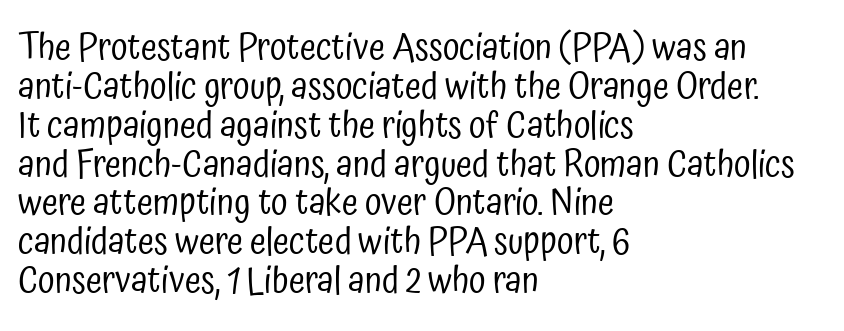
{"serif": "no", "italic": "no", "bold": "no", "weight": "regular", "width": "condensed", "stroke_contrast": "low", "x_height": "medium", "monospaced": "no", "underline": "no", "align": "left", "line_spacing": "tight", "line_spacing_ratio": 1.05, "letter_spacing": "normal", "letter_spacing_em": 0.0, "glyph_px": 37}
